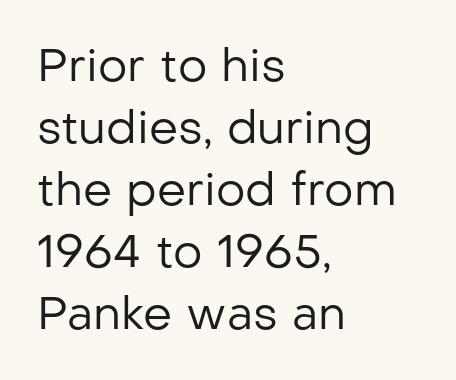
Q: Is the text bold? A: No.
Q: Is the text italic (slanted)? A: No, it is upright.
Q: Is the typeface a serif or a sans-serif typeface? A: Sans-serif.
Q: Is the text underlined? A: No.
Q: How is the paragraph aligned? A: Left-aligned.
Q: Is the spacing between letters normal or unusually wide? A: Normal.
Q: Is the spacing between lines tight, normal or loose? A: Normal.
Q: Width (condensed, normal, or wide)? A: Normal.
Q: Stroke contrast? A: Low.
Q: x-height? A: Medium.
Q: Monospaced? A: No.
